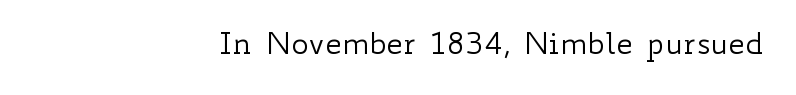
{"italic": "no", "bold": "no", "weight": "regular", "width": "wide", "stroke_contrast": "low", "x_height": "small", "monospaced": "no", "underline": "no", "align": "right", "letter_spacing": "normal", "letter_spacing_em": 0.0, "glyph_px": 30}
